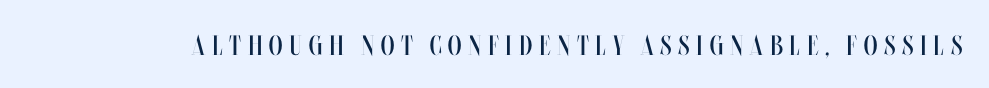
The image shows 28 px regular-weight, condensed type, upright; set unusually wide letter spacing (+0.24 em), not underlined; medium stroke contrast and a large x-height.
